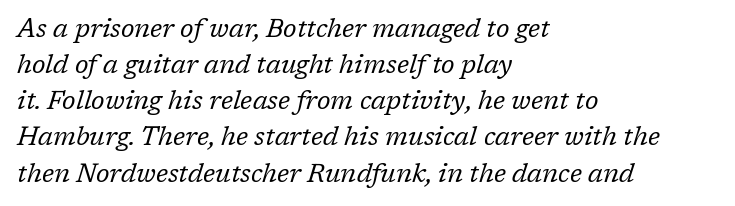
Q: Is the text bold? A: No.
Q: Is the text italic (slanted)? A: Yes, it leans right by about 17 degrees.
Q: Is the text underlined? A: No.
Q: How is the paragraph aligned? A: Left-aligned.
Q: Is the spacing between letters normal or unusually wide? A: Normal.
Q: Is the spacing between lines tight, normal or loose? A: Normal.
